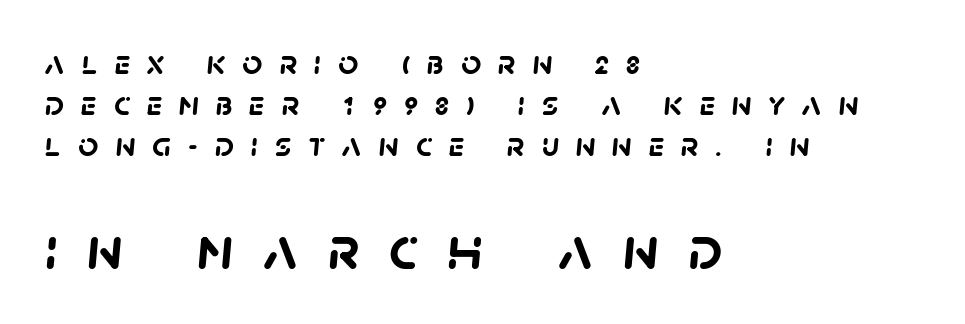
Q: Is the text bold? A: Yes.
Q: Is the typeface a serif or a sans-serif typeface? A: Sans-serif.
Q: Is the text underlined? A: No.
Q: How is the paragraph aligned? A: Left-aligned.
Q: Is the spacing between letters normal or unusually wide? A: Unusually wide.
Q: Which block of text is set in a larger size, the first (top) or the second (bottom)? A: The second (bottom) one.
Q: Width (condensed, normal, or wide)? A: Normal.
Q: Stroke contrast? A: Low.
Q: x-height? A: Large.
Q: Monospaced? A: No.
